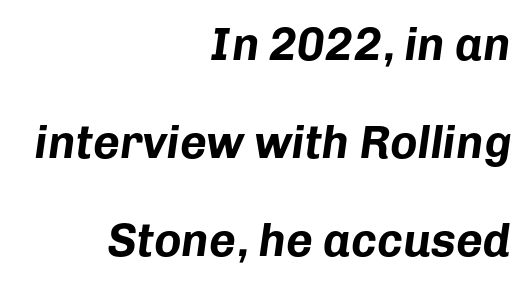
Characters follow at the spacing the type designer built in. These lines are set flush right with a ragged left edge. Lines of text with bare space underneath. Typesetter's note: full bold, strokes at maximum text heaviness. What's the leading like? Stretched, with rows far apart.
